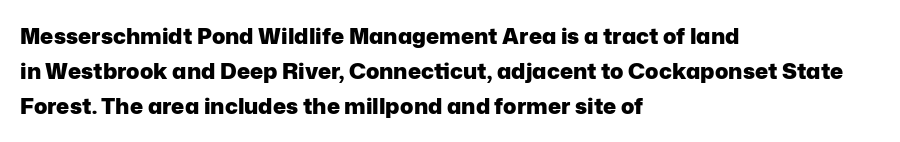
Horizontal bands of white between lines are of average thickness. The rendering keeps characters at their native spacing. Line beginnings align vertically; line endings do not. The font is running at its bold setting. No italicization has been applied; the sample stays upright.
